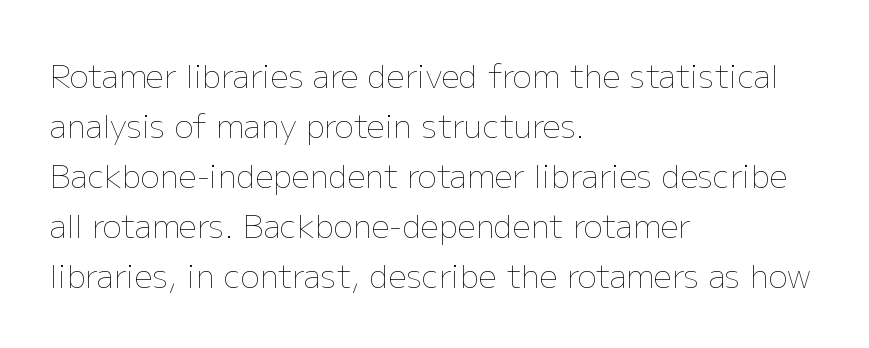
The image shows 32 px thin type, upright; set left-aligned, normal line spacing (1.56x), normal letter spacing, not underlined; low stroke contrast and a medium x-height.
